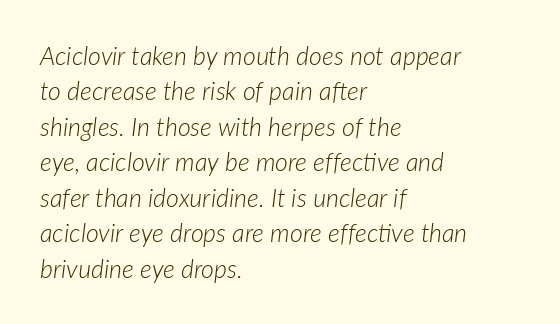
{"italic": "yes", "lean": "right", "slant_degrees": 7, "bold": "no", "underline": "no", "align": "left", "line_spacing": "normal", "line_spacing_ratio": 1.42, "letter_spacing": "normal", "letter_spacing_em": 0.0, "glyph_px": 25}
